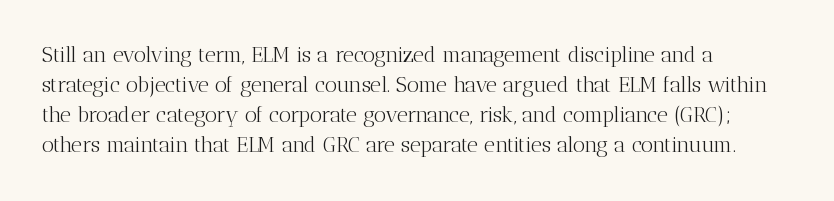
The image shows 21 px text type, upright; set left-aligned, normal line spacing (1.43x), normal letter spacing, not underlined.
